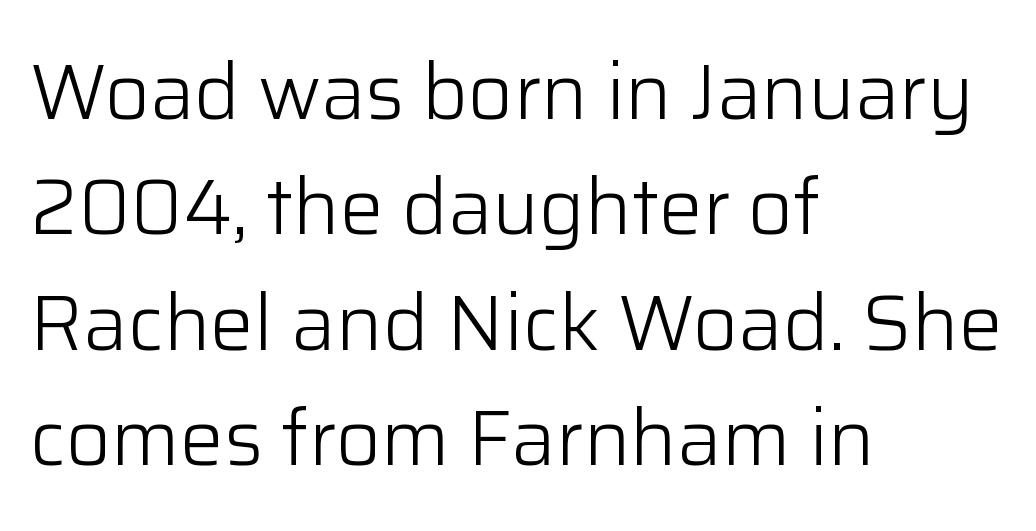
The image shows 78 px light sans-serif type, upright; set left-aligned, normal line spacing (1.48x), normal letter spacing, not underlined; low stroke contrast and a medium x-height.
